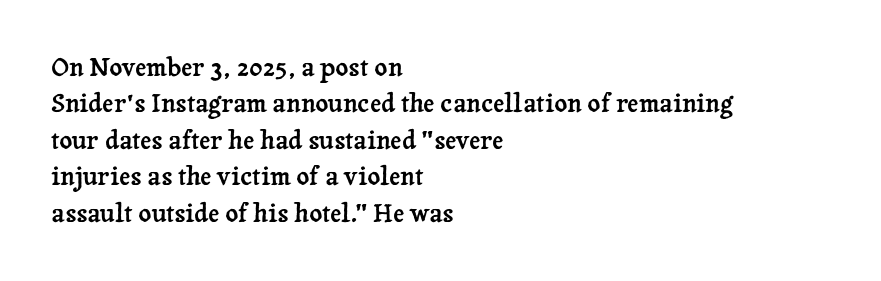
Q: Is the text italic (slanted)? A: No, it is upright.
Q: Is the text underlined? A: No.
Q: How is the paragraph aligned? A: Left-aligned.
Q: Is the spacing between letters normal or unusually wide? A: Normal.
Q: Is the spacing between lines tight, normal or loose? A: Normal.
